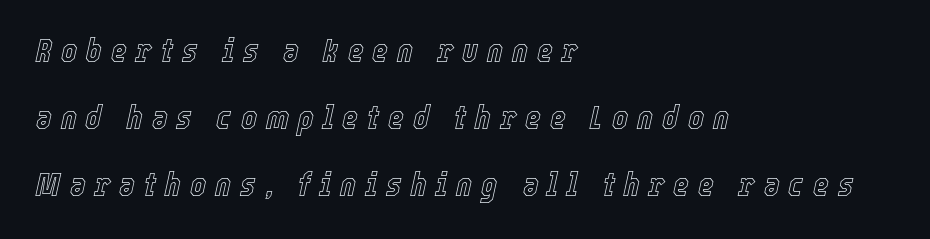
{"italic": "yes", "lean": "right", "slant_degrees": 12, "width": "condensed", "x_height": "medium", "monospaced": "no", "underline": "no", "align": "left", "line_spacing": "loose", "line_spacing_ratio": 1.97, "letter_spacing": "wide", "letter_spacing_em": 0.26, "glyph_px": 34}
